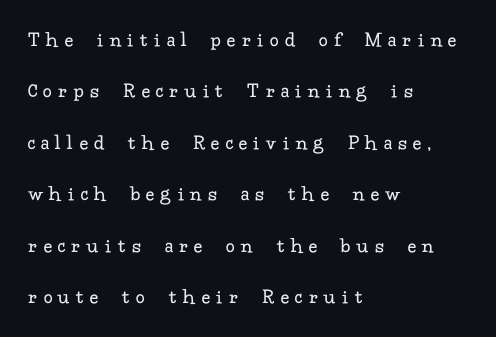
{"italic": "no", "bold": "no", "underline": "no", "align": "left", "line_spacing": "loose", "line_spacing_ratio": 2.34, "letter_spacing": "wide", "letter_spacing_em": 0.31, "glyph_px": 22}
